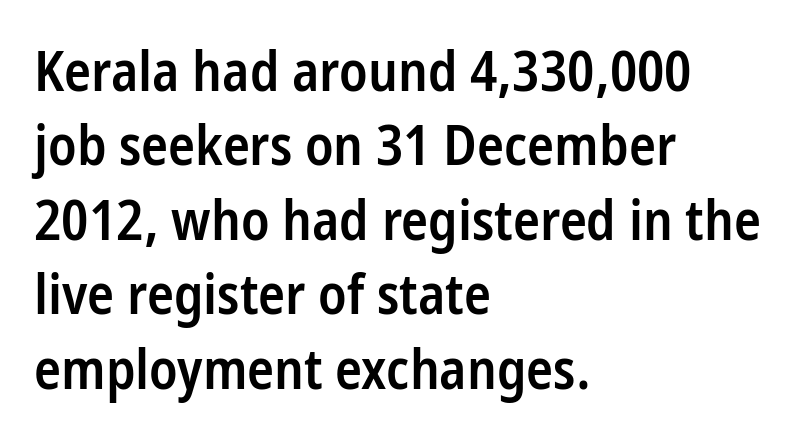
I'd describe the lettering as semibold — firm but not a full bold. Style check: upright. The compositor pushed each line to the left boundary. The rendering keeps characters at their native spacing. The face used here is a sans, in the tradition of grotesques and geometrics.
